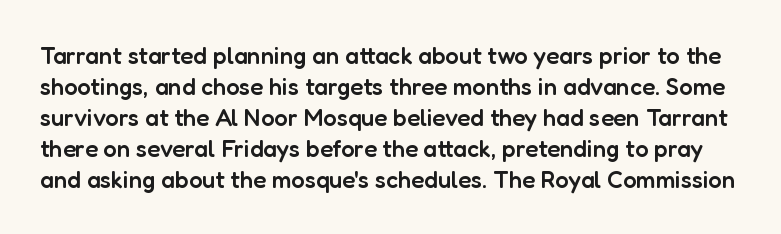
{"italic": "no", "bold": "semi", "underline": "no", "line_spacing": "normal", "line_spacing_ratio": 1.29, "letter_spacing": "normal", "letter_spacing_em": 0.0, "glyph_px": 24}
